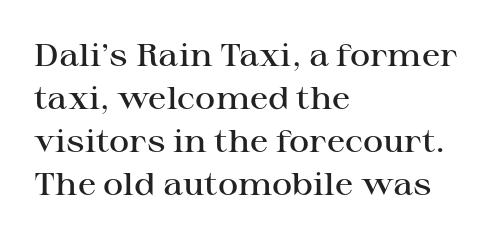
The image shows 31 px semibold, wide serif type, upright; set left-aligned, normal line spacing (1.39x), normal letter spacing, not underlined; high stroke contrast and a medium x-height.
